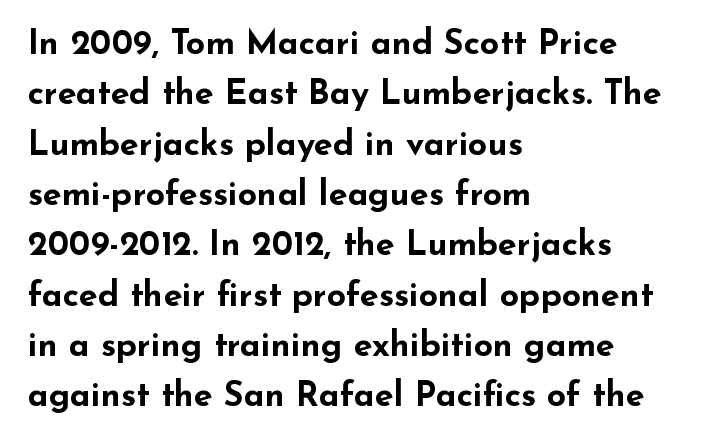
Q: Is the text bold? A: Yes.
Q: Is the text italic (slanted)? A: No, it is upright.
Q: Is the typeface a serif or a sans-serif typeface? A: Sans-serif.
Q: Is the text underlined? A: No.
Q: How is the paragraph aligned? A: Left-aligned.
Q: Is the spacing between letters normal or unusually wide? A: Normal.
Q: Is the spacing between lines tight, normal or loose? A: Normal.
Q: Width (condensed, normal, or wide)? A: Wide.
Q: Stroke contrast? A: Low.
Q: x-height? A: Small.
Q: Monospaced? A: No.
